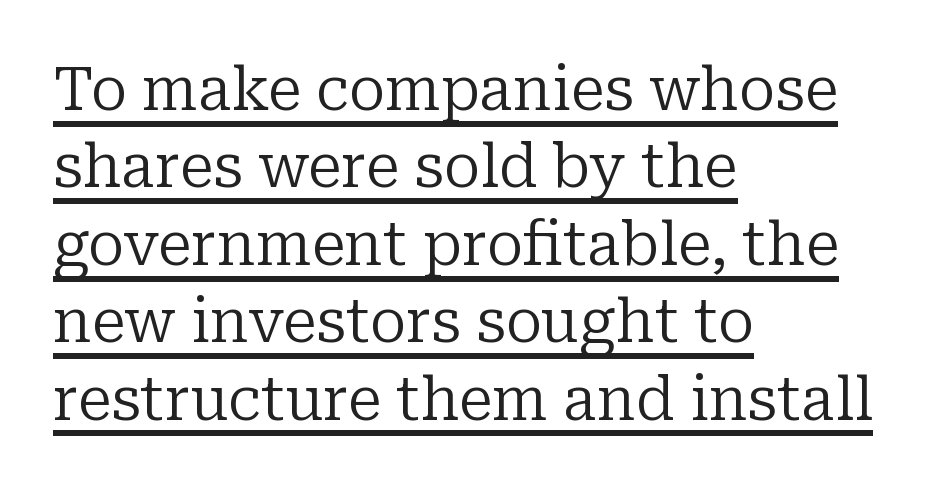
{"serif": "yes", "italic": "no", "bold": "no", "weight": "regular", "width": "normal", "stroke_contrast": "low", "x_height": "medium", "monospaced": "no", "underline": "yes", "align": "left", "line_spacing": "normal", "line_spacing_ratio": 1.27, "letter_spacing": "normal", "letter_spacing_em": 0.0, "glyph_px": 61}
